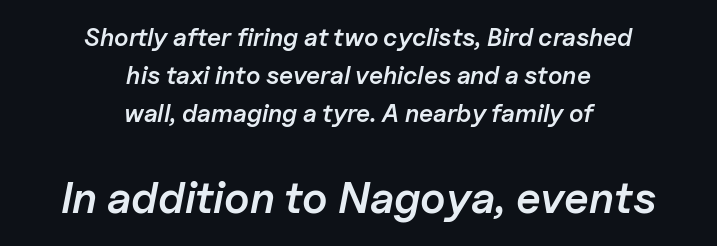
The image shows 44 px semibold type, italic (leaning right); set centered, normal line spacing (1.52x), normal letter spacing, not underlined; the second (bottom) block is 1.76x larger; low stroke contrast and a medium x-height.
